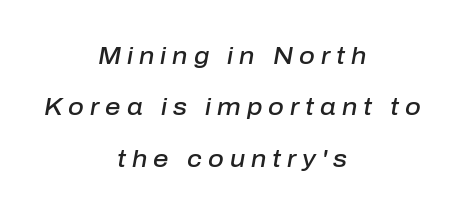
Whoever set this chose breathing room over compactness in the vertical rhythm. These lines were composed using italics. Tracking here is generous; glyphs stand well apart from one another. This is the in-between weight designers call semibold or demi. Reading down the block, each line starts at a different indent, mirrored at its end.
